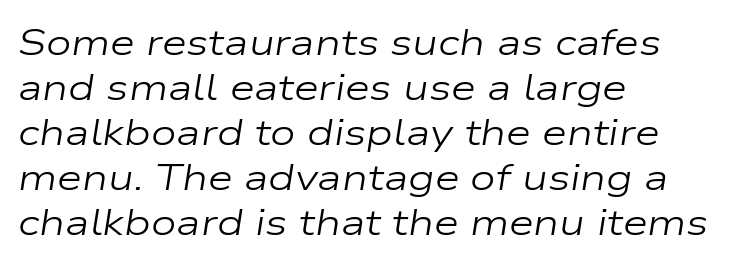
{"italic": "yes", "lean": "right", "slant_degrees": 9, "bold": "no", "weight": "regular", "width": "wide", "stroke_contrast": "low", "x_height": "medium", "monospaced": "no", "underline": "no", "align": "left", "line_spacing": "normal", "line_spacing_ratio": 1.25, "letter_spacing": "normal", "letter_spacing_em": 0.0, "glyph_px": 36}
